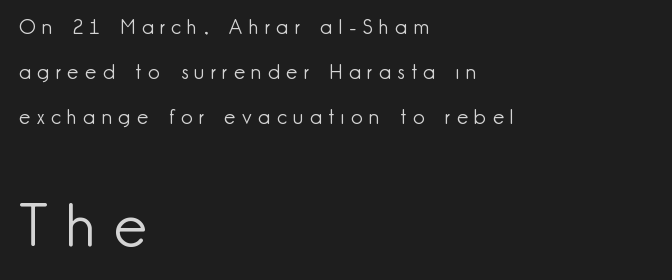
{"serif": "no", "italic": "no", "bold": "no", "weight": "light", "width": "normal", "stroke_contrast": "low", "x_height": "small", "monospaced": "no", "underline": "no", "align": "left", "line_spacing": "loose", "line_spacing_ratio": 2.24, "letter_spacing": "wide", "letter_spacing_em": 0.33, "larger_block": "second", "size_ratio": 2.95, "glyph_px": 59}
